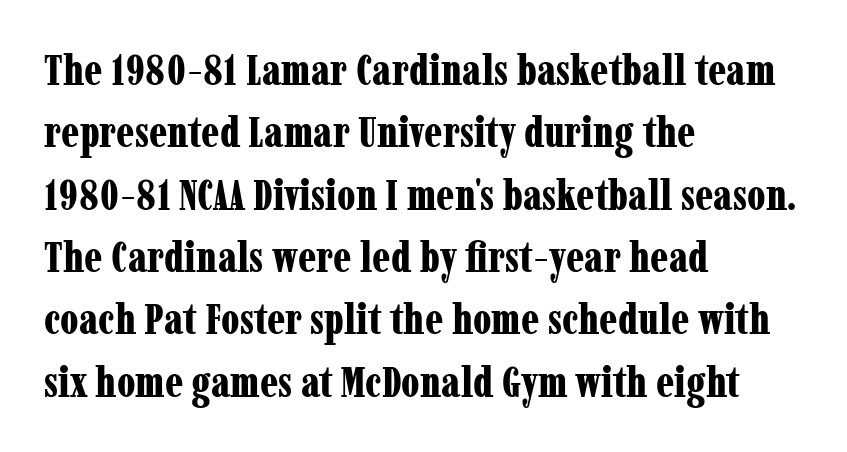
A normal amount of white space separates one row of letters from the next. Glyph-to-glyph distance matches everyday printed text. You could not count columns in this text — the font is proportionally spaced. The specimen omits any rule beneath the text block's lines.
